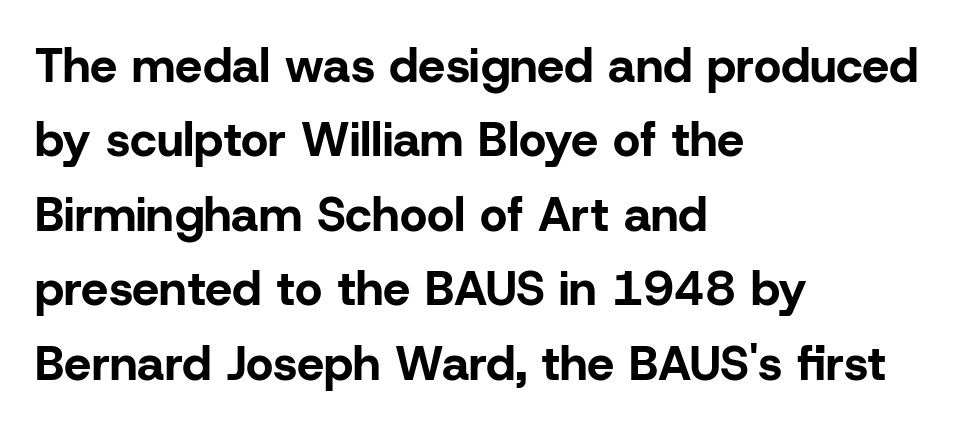
Q: Is the text bold? A: Yes.
Q: Is the text italic (slanted)? A: No, it is upright.
Q: Is the typeface a serif or a sans-serif typeface? A: Sans-serif.
Q: Is the text underlined? A: No.
Q: How is the paragraph aligned? A: Left-aligned.
Q: Is the spacing between letters normal or unusually wide? A: Normal.
Q: Is the spacing between lines tight, normal or loose? A: Normal.
Q: Width (condensed, normal, or wide)? A: Normal.
Q: Stroke contrast? A: Low.
Q: x-height? A: Medium.
Q: Monospaced? A: No.
